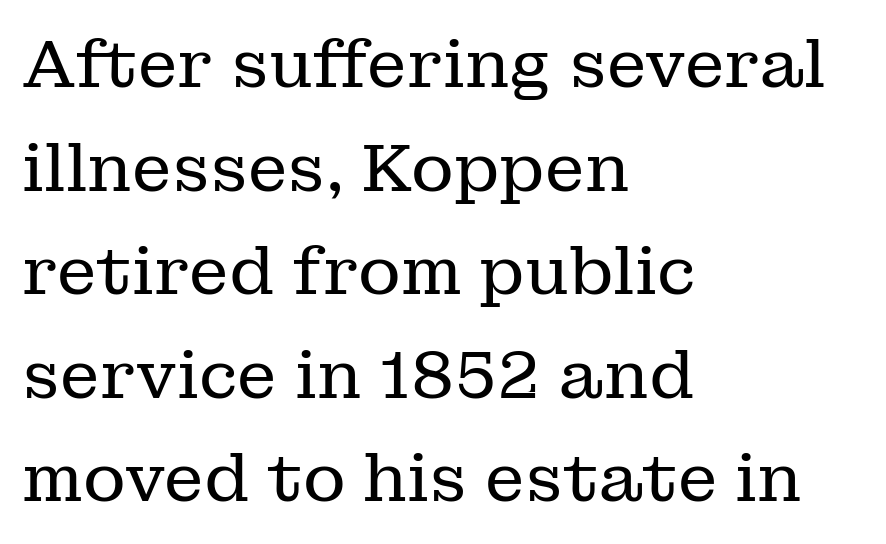
Q: Is the text bold? A: No.
Q: Is the text italic (slanted)? A: No, it is upright.
Q: Is the typeface a serif or a sans-serif typeface? A: Serif.
Q: Is the text underlined? A: No.
Q: How is the paragraph aligned? A: Left-aligned.
Q: Is the spacing between letters normal or unusually wide? A: Normal.
Q: Is the spacing between lines tight, normal or loose? A: Normal.
Q: Width (condensed, normal, or wide)? A: Normal.
Q: Stroke contrast? A: Low.
Q: x-height? A: Medium.
Q: Monospaced? A: No.
